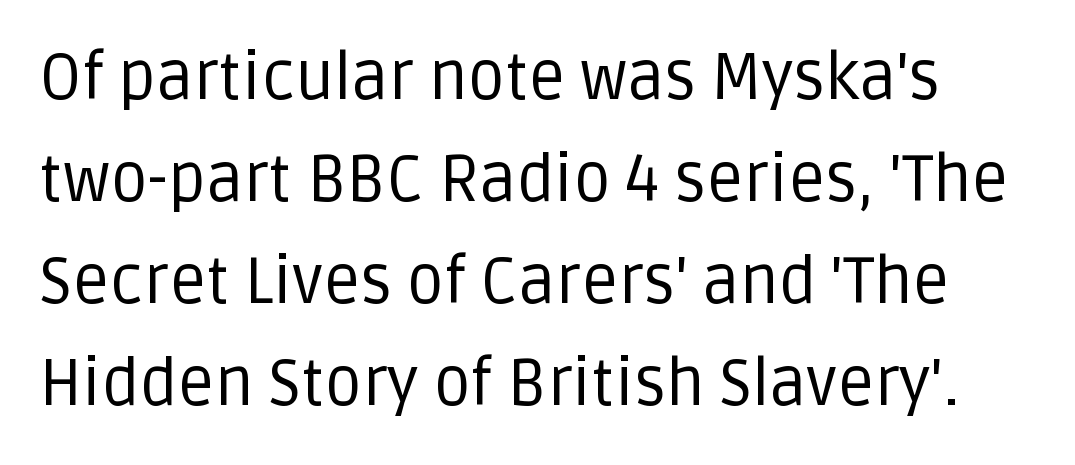
The image shows 65 px regular-weight sans-serif type, upright; set normal line spacing (1.57x), normal letter spacing, not underlined; low stroke contrast and a large x-height.
